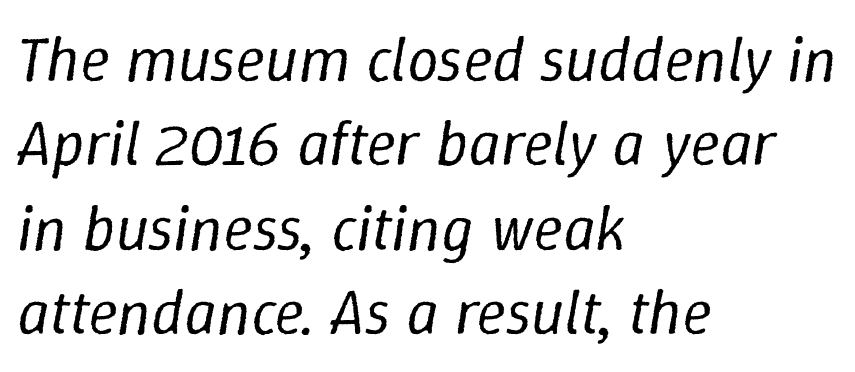
You could call the tracking neutral — neither tight nor loose. The zone under the glyphs is completely vacant. Summary of weight: not heavy and not bold. Caption: multi-line text, flush left, ragged right. Is the type slanted? Yes — the strokes lean at a clear angle.
